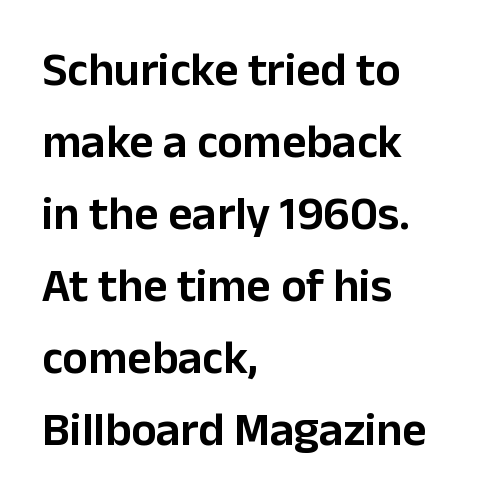
The image shows 47 px sans-serif type, upright; set left-aligned, normal line spacing (1.53x), normal letter spacing, not underlined; low stroke contrast and a medium x-height.
